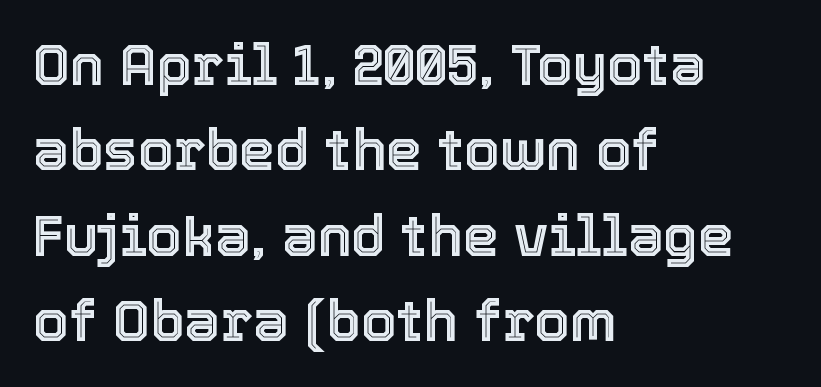
Plain, unruled lines of type. If you drew a ruler down the left edge, every line would touch it. A roman cut, with each character standing at attention. These lines are rendered in a variable-pitch font.
